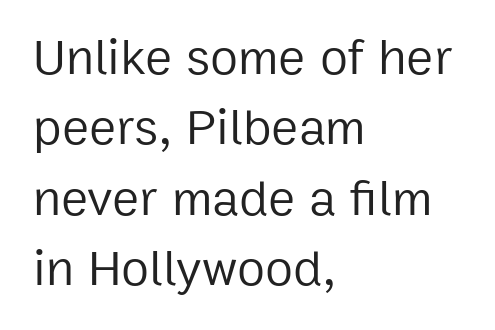
The image shows 51 px regular-weight sans-serif type, upright; set left-aligned, normal line spacing (1.38x), normal letter spacing, not underlined; low stroke contrast and a medium x-height.
